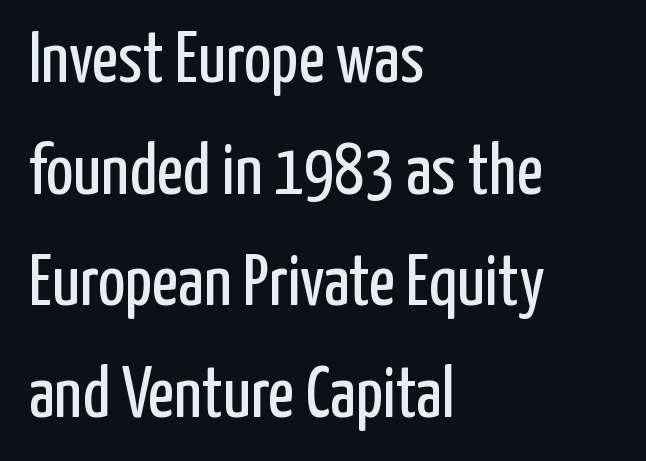
Casual observation: everything's shoved over to the left. Are there feet on the stems? There aren't — it's a sans. Stem width sits at or under what a default text font uses. Observe the ordinary spacing: letters are neighbours, not strangers.
